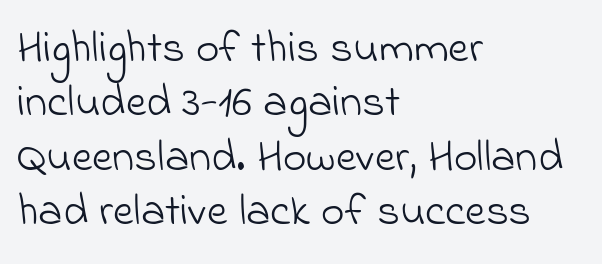
{"serif": "no", "bold": "no", "weight": "light", "width": "normal", "stroke_contrast": "low", "x_height": "small", "monospaced": "no", "underline": "no", "align": "left", "line_spacing_ratio": 1.21, "letter_spacing": "normal", "letter_spacing_em": 0.0, "glyph_px": 45}
